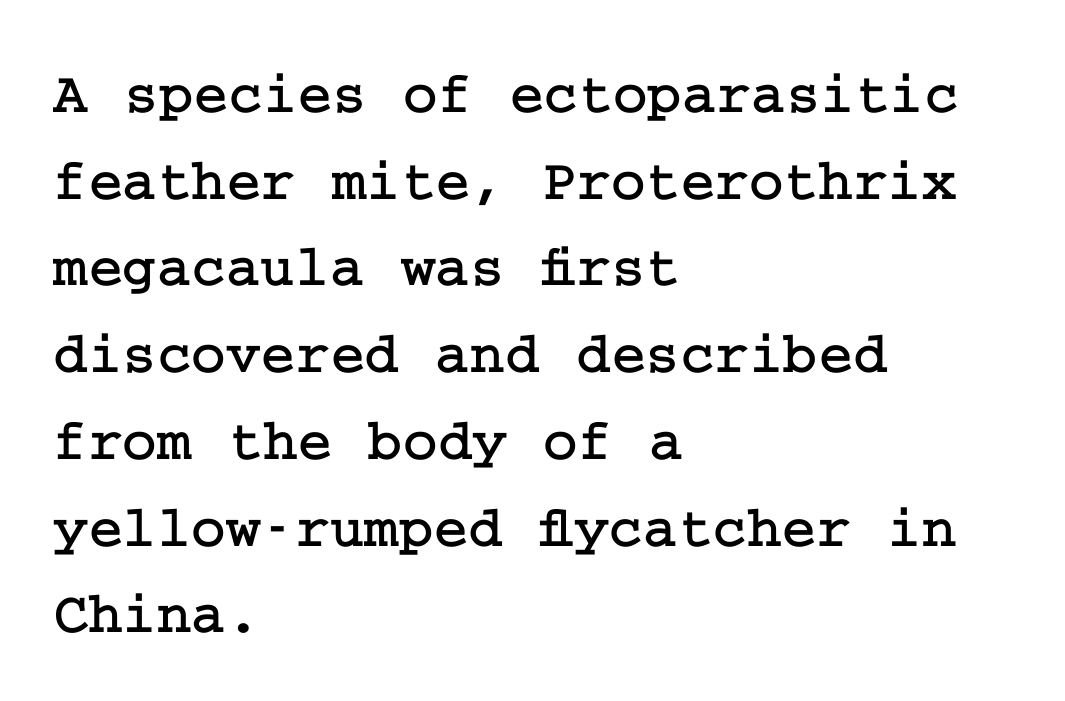
The image shows 59 px serif type, upright; set left-aligned, normal line spacing (1.47x), normal letter spacing, not underlined; low stroke contrast and a medium x-height.
